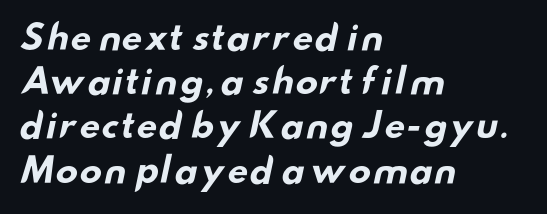
The image shows 34 px bold, wide sans-serif type; set left-aligned, normal line spacing (1.3x), normal letter spacing, not underlined; low stroke contrast and a small x-height.
